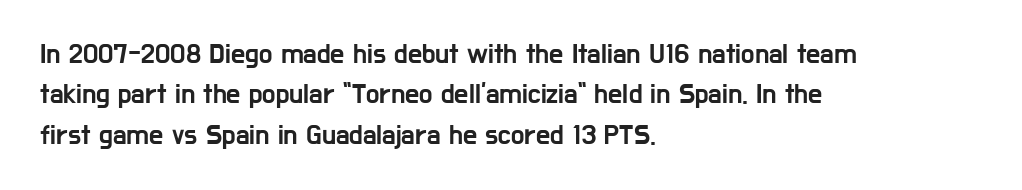
The image shows 28 px condensed sans-serif type, upright; set left-aligned, normal line spacing (1.44x), normal letter spacing, not underlined; low stroke contrast and a medium x-height.
